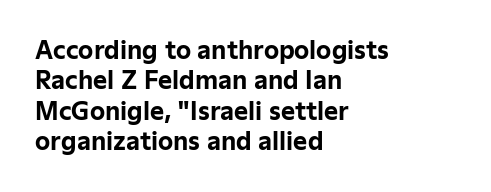
The image shows 24 px bold type, upright; set left-aligned, normal line spacing (1.27x), normal letter spacing, not underlined.
